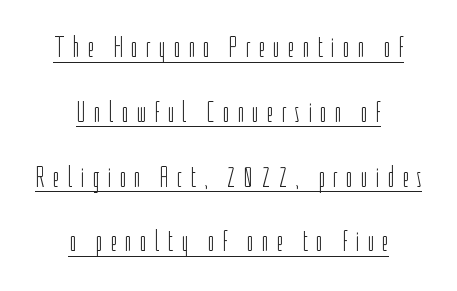
The image shows 30 px light, condensed sans-serif type, upright; set centered, loose line spacing (2.16x), unusually wide letter spacing (+0.26 em), underlined; low stroke contrast and a medium x-height.
